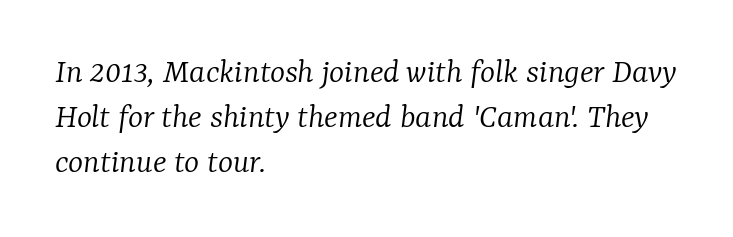
Q: Is the text bold? A: No.
Q: Is the text italic (slanted)? A: Yes, it leans right by about 7 degrees.
Q: Is the typeface a serif or a sans-serif typeface? A: Serif.
Q: Is the text underlined? A: No.
Q: How is the paragraph aligned? A: Left-aligned.
Q: Is the spacing between letters normal or unusually wide? A: Normal.
Q: Is the spacing between lines tight, normal or loose? A: Normal.
Q: Width (condensed, normal, or wide)? A: Normal.
Q: Stroke contrast? A: Low.
Q: x-height? A: Medium.
Q: Monospaced? A: No.
